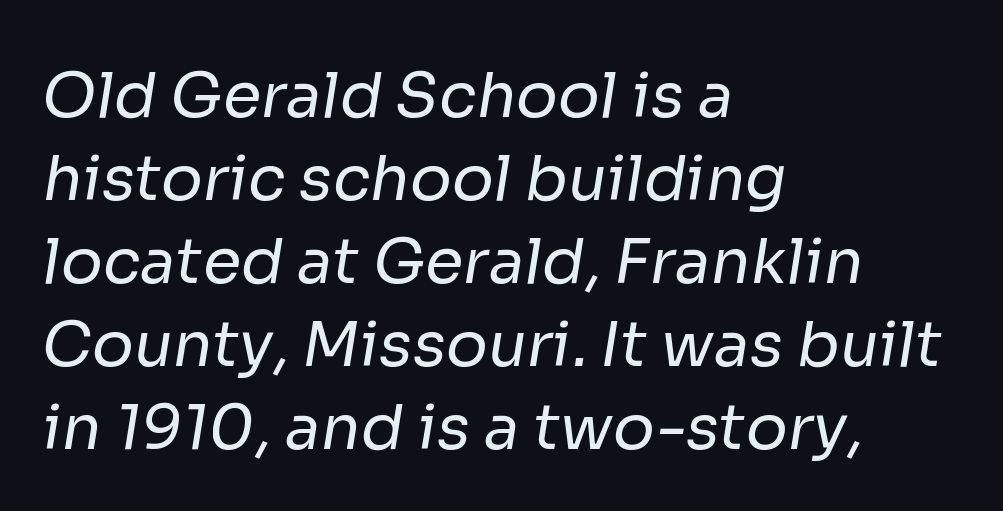
Q: Is the text bold? A: No.
Q: Is the typeface a serif or a sans-serif typeface? A: Sans-serif.
Q: Is the text underlined? A: No.
Q: How is the paragraph aligned? A: Left-aligned.
Q: Is the spacing between letters normal or unusually wide? A: Normal.
Q: Is the spacing between lines tight, normal or loose? A: Normal.
Q: Width (condensed, normal, or wide)? A: Normal.
Q: Stroke contrast? A: Low.
Q: x-height? A: Medium.
Q: Monospaced? A: No.
